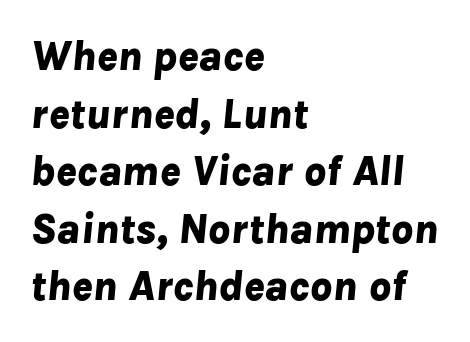
There is no visible air inserted between adjacent glyphs. Each letter keeps its own natural width here, so spacing adapts to shape. The whole block is typeset with a tilt. The zone under the glyphs is completely vacant. These lines carry a lot of weight — the face is fully bold.
